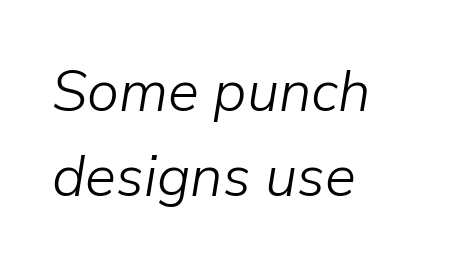
Leading: standard. The gaps between neighbouring characters are ordinary and unremarkable. The strip under each line holds only bare page. Here the designer chose a conventional face with non-uniform glyph widths. This reads as an unemphasized weight, regular at the heaviest. These lines are set flush left with a ragged right edge.
